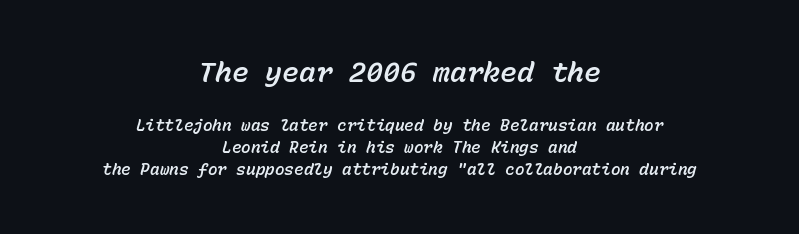
The image shows 28 px text type, italic (leaning right), monospaced; set centered, normal line spacing (1.36x), normal letter spacing, not underlined; the first (top) block is 1.75x larger; low stroke contrast and a medium x-height.
